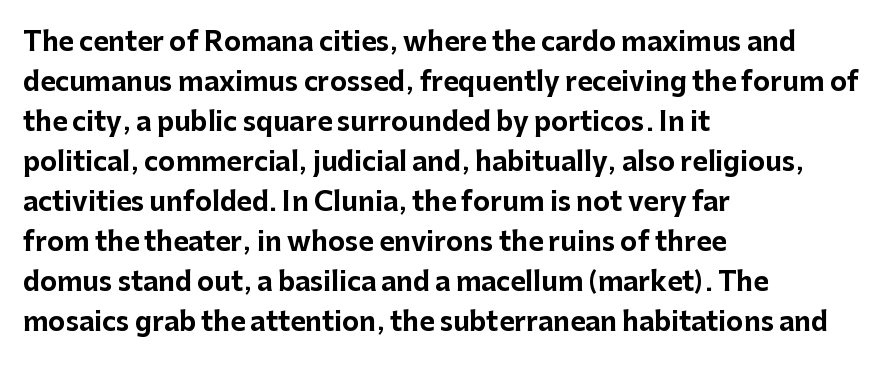
{"italic": "no", "bold": "yes", "underline": "no", "align": "left", "line_spacing": "normal", "line_spacing_ratio": 1.54, "letter_spacing": "normal", "letter_spacing_em": 0.0, "glyph_px": 26}
